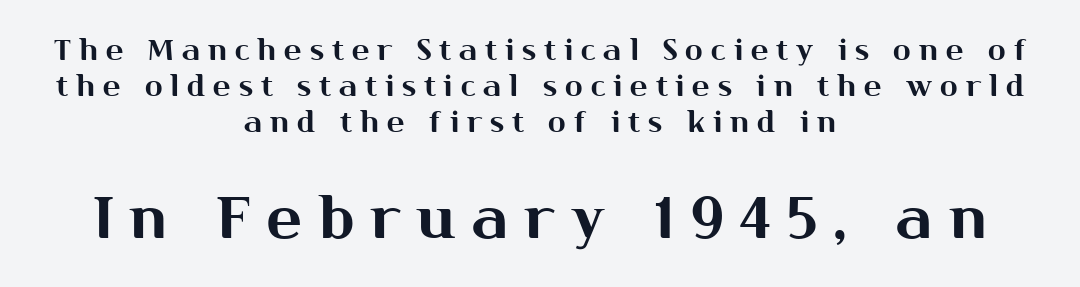
The image shows 58 px sans-serif type, upright; set centered, normal line spacing (1.25x), unusually wide letter spacing (+0.28 em), not underlined; the second (bottom) block is 2.0x larger; medium stroke contrast and a medium x-height.
